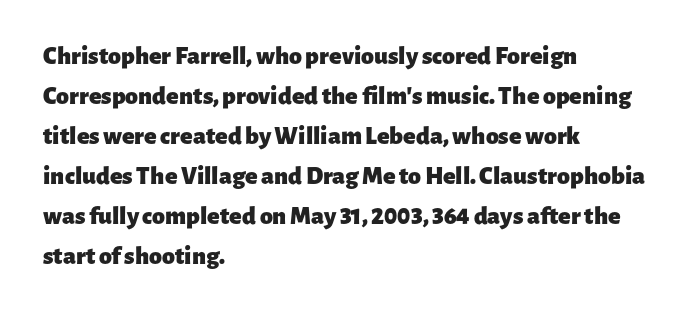
{"italic": "no", "bold": "yes", "underline": "no", "align": "left", "line_spacing": "normal", "line_spacing_ratio": 1.54, "letter_spacing": "normal", "letter_spacing_em": 0.0, "glyph_px": 26}
